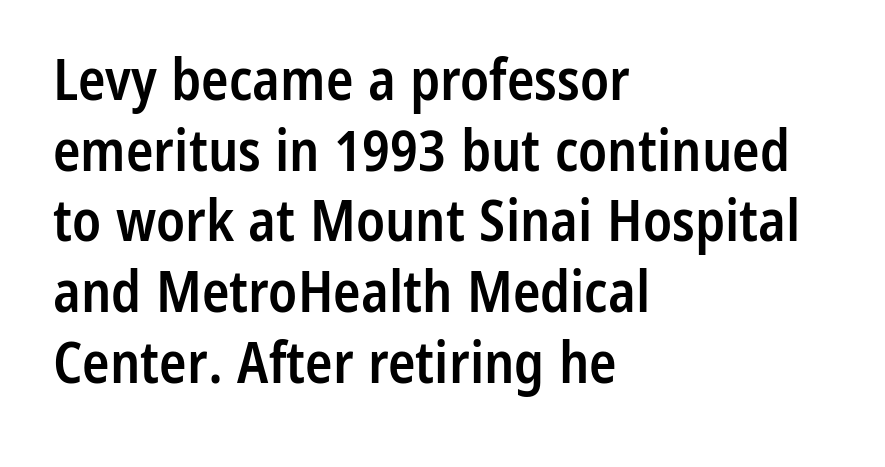
The rendering shows plain stroke endings on the letterforms — a sans-serif design. Nobody drew a line under any word here. Glyph-to-glyph distance matches everyday printed text. Looks like regular typesetting: each glyph gets only the width it needs. Is the block centered? No — it sits flush against the left margin.
